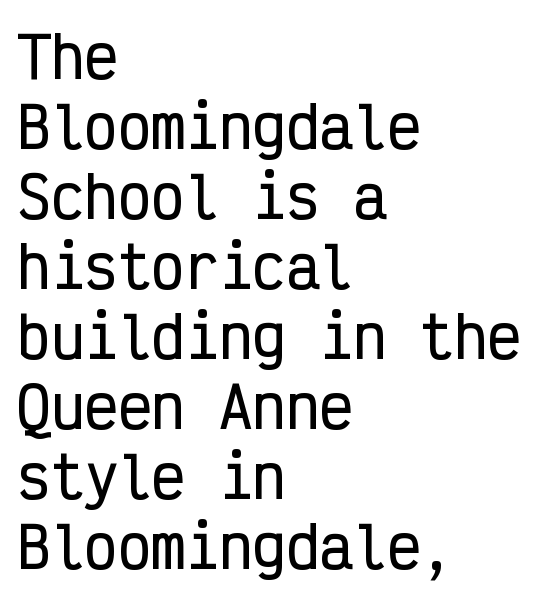
Ascenders rise straight up at ninety degrees. Note the uniform advance width — an 'i' takes as much space as an 'm'. The line-height multiplier appears to be the usual default. Underlining? Definitely not there.
